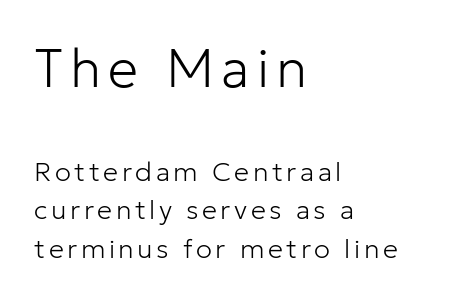
The image shows 54 px light sans-serif type, upright; set left-aligned, normal line spacing (1.42x), not underlined; the first (top) block is 2.0x larger; low stroke contrast and a medium x-height.
